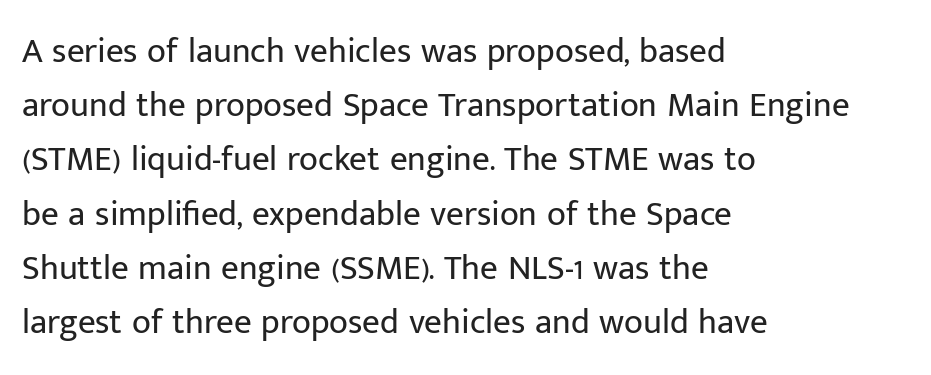
Q: Is the text bold? A: No.
Q: Is the text italic (slanted)? A: No, it is upright.
Q: Is the typeface a serif or a sans-serif typeface? A: Sans-serif.
Q: Is the text underlined? A: No.
Q: How is the paragraph aligned? A: Left-aligned.
Q: Is the spacing between letters normal or unusually wide? A: Normal.
Q: Is the spacing between lines tight, normal or loose? A: Normal.
Q: Width (condensed, normal, or wide)? A: Normal.
Q: Stroke contrast? A: Low.
Q: x-height? A: Medium.
Q: Monospaced? A: No.
